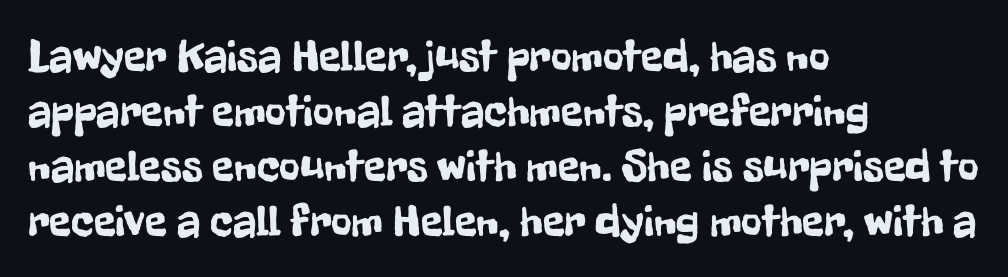
You could call the tracking neutral — neither tight nor loose. Nobody drew a line under any word here. The compositor pushed each line to the left boundary. You can tell from the bare stems that sans-serif type was used. Posture: straight, roman, zero tilt.
